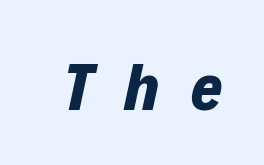
Observe the lean: these are italic letterforms. Clear beneath every line of the passage. Observe the wide spacing: letters keep a clear distance from each other. Think of a printed novel: that variable character pitch is what you see here.
